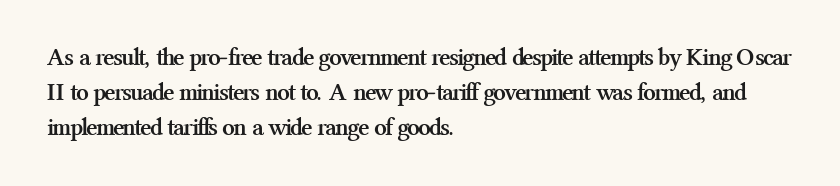
{"italic": "no", "bold": "yes", "underline": "no", "align": "left", "line_spacing": "normal", "line_spacing_ratio": 1.4, "letter_spacing": "normal", "letter_spacing_em": 0.0, "glyph_px": 25}
